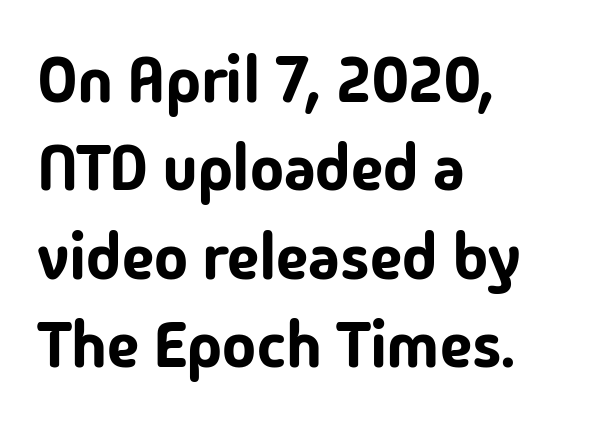
Tracking value appears to be zero — textbook default spacing. Has an underline been added? It has not. These lines were composed using upright roman letters. The compositor pushed each line to the left boundary.
